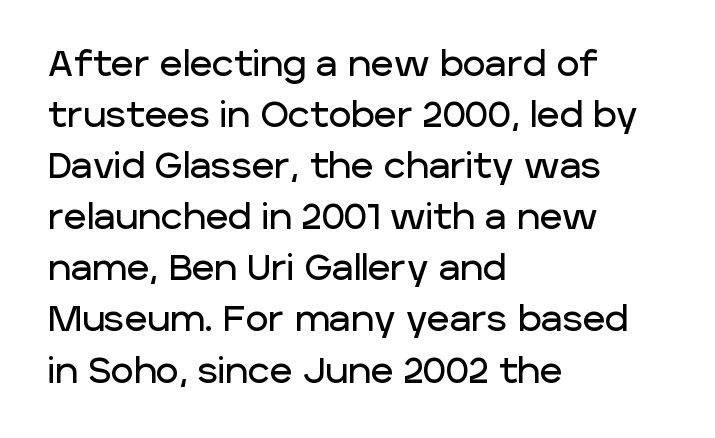
Q: Is the text italic (slanted)? A: No, it is upright.
Q: Is the typeface a serif or a sans-serif typeface? A: Sans-serif.
Q: Is the text underlined? A: No.
Q: How is the paragraph aligned? A: Left-aligned.
Q: Is the spacing between letters normal or unusually wide? A: Normal.
Q: Is the spacing between lines tight, normal or loose? A: Normal.
Q: Width (condensed, normal, or wide)? A: Normal.
Q: Stroke contrast? A: Low.
Q: x-height? A: Large.
Q: Monospaced? A: No.
